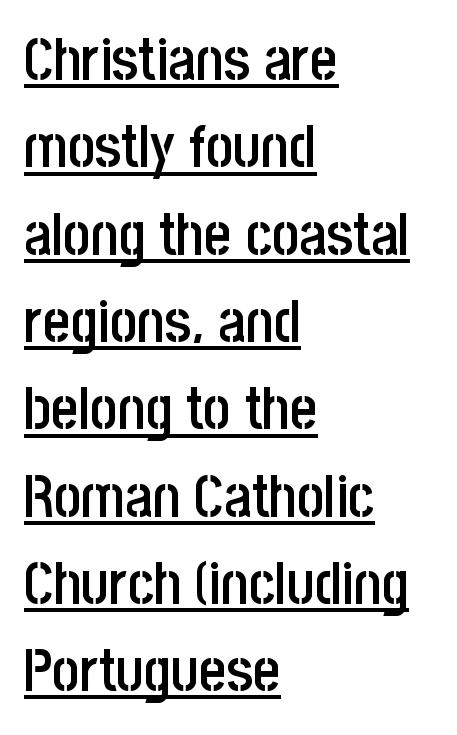
The characters display no serif detailing; their extremities are plain. The axis of the letterforms is exactly vertical. Interline gaps are of average width in this sample. The compositor pushed each line to the left boundary. In terms of weight, the rendering is demibold, just under bold. Short note: letters normally spaced.
